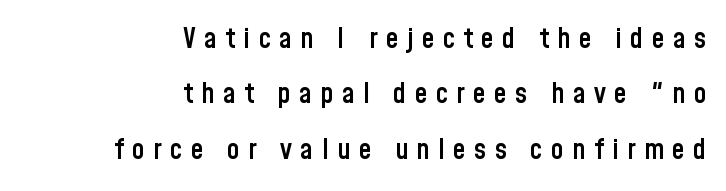
No word sits above an underline. These lines carry some extra weight — a demibold, not a full bold. Each new line begins a long way beneath the previous one. This rendering widens character spacing well past its baseline value. To sum up the face: it is a sans, with no serifs.
